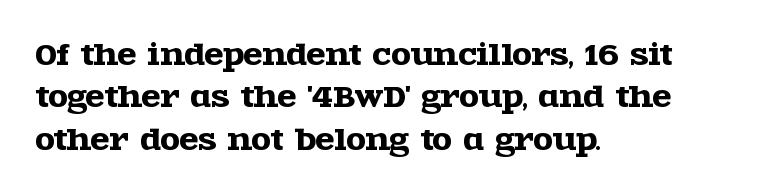
The image shows 28 px wide serif type, upright; set left-aligned, normal line spacing (1.51x), normal letter spacing, not underlined; a large x-height.
